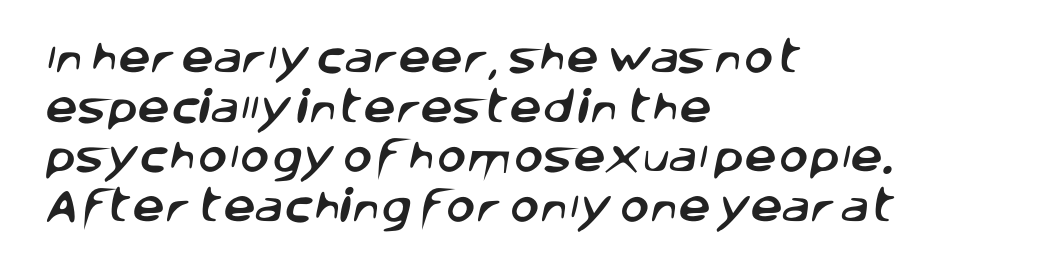
In terms of letterform style, serifs are entirely absent. A classic flush-left, rag-right setting is used for this passage. The words here are not underlined. Standard letterfit; no display-style spreading of the glyphs.
